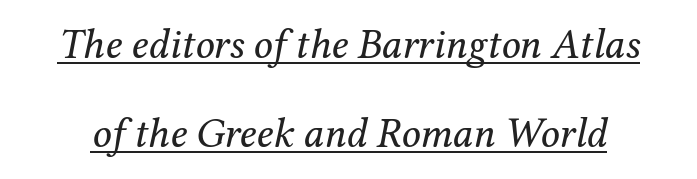
The image shows 42 px regular-weight serif type, italic (leaning right); set loose line spacing (2.12x), normal letter spacing, underlined; medium stroke contrast and a medium x-height.
